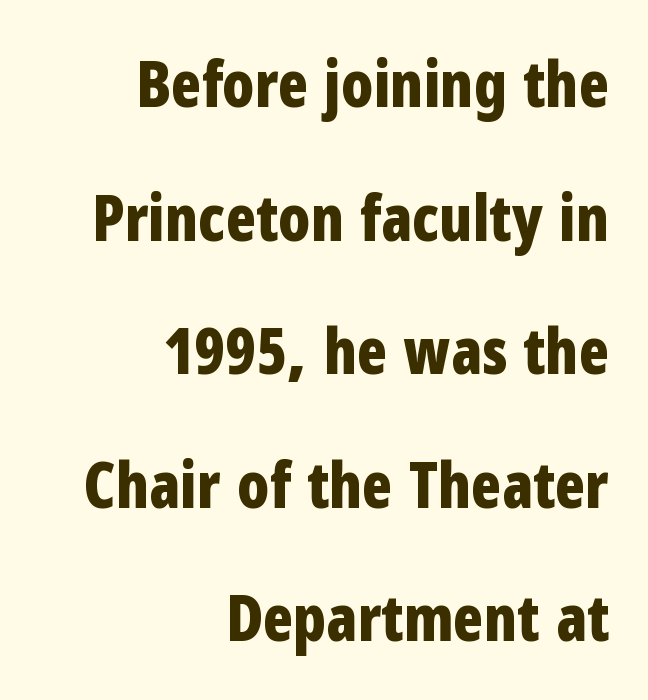
You could fit nearly another row in the gap between these rows. Stroke terminals: plain, sans-serif. Glance below the letters and you will spot only blank space. The letters advance in unequal steps, a hallmark of proportional type. The type is set solid horizontally, with unmodified tracking.
